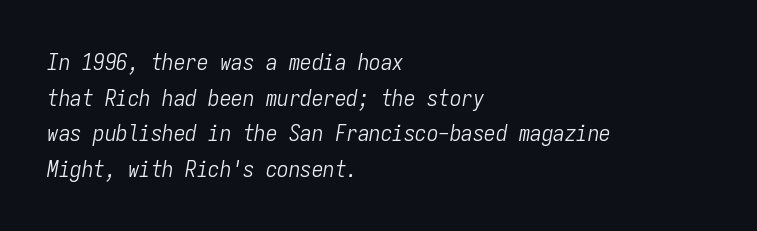
Q: Is the text bold? A: No.
Q: Is the text italic (slanted)? A: Yes, it leans right by about 9 degrees.
Q: Is the text underlined? A: No.
Q: How is the paragraph aligned? A: Left-aligned.
Q: Is the spacing between letters normal or unusually wide? A: Normal.
Q: Is the spacing between lines tight, normal or loose? A: Normal.
